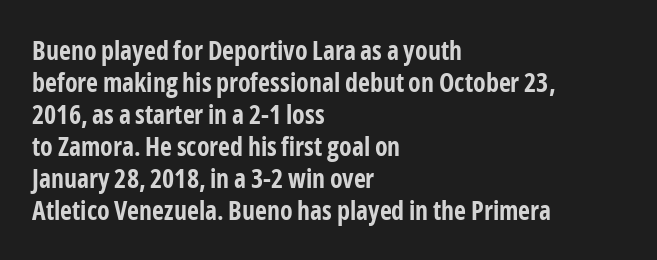
The image shows 26 px bold type, upright; set left-aligned, line spacing 1.23x, normal letter spacing, not underlined.
